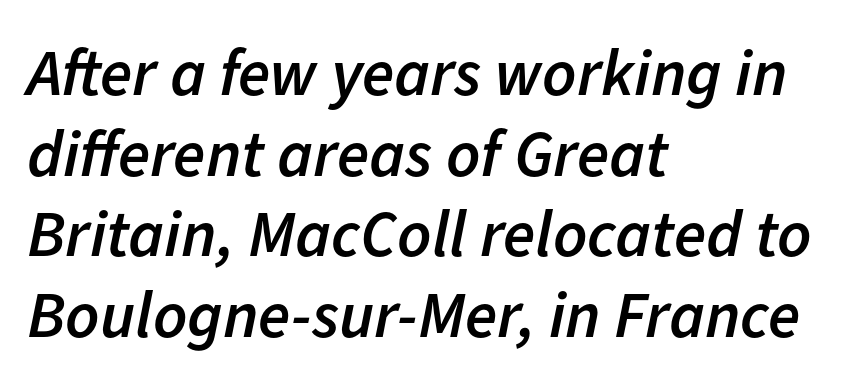
Q: Is the text bold? A: Semi-bold.
Q: Is the text italic (slanted)? A: Yes, it leans right by about 11 degrees.
Q: Is the text underlined? A: No.
Q: How is the paragraph aligned? A: Left-aligned.
Q: Is the spacing between letters normal or unusually wide? A: Normal.
Q: Width (condensed, normal, or wide)? A: Normal.
Q: Stroke contrast? A: Low.
Q: x-height? A: Medium.
Q: Monospaced? A: No.
